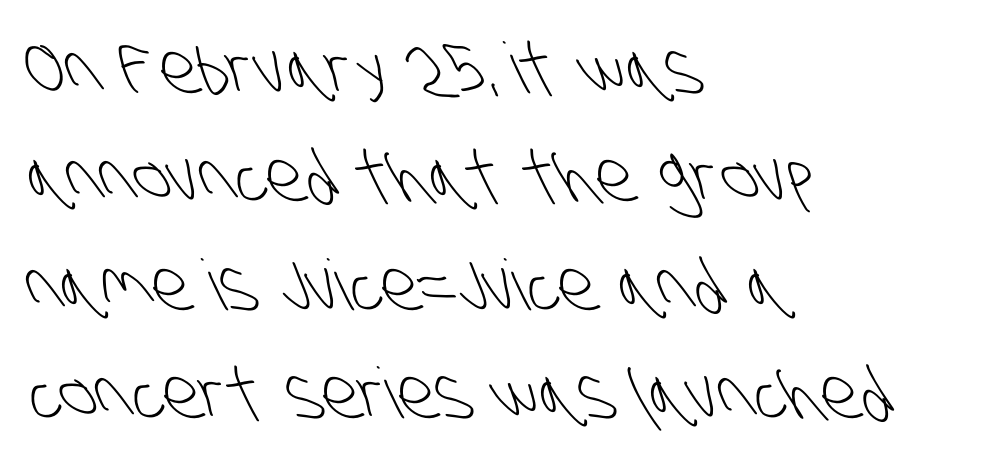
Interline gaps are of average width in this sample. No feet cap the strokes, marking this as sans-serif type. This sample has the flowing, uneven cadence of proportional lettering. Counters stay open thanks to moderate or lighter strokes.
